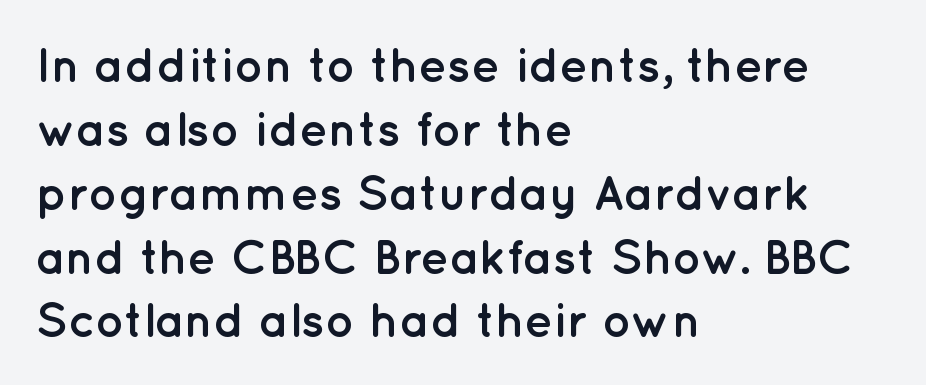
Do the letters lean? They stand straight. Think of a printed novel: that variable character pitch is what you see here. The rendering uses a bold face; every stroke is thick and dark. Letterform terminals end flat and unadorned throughout the passage.
